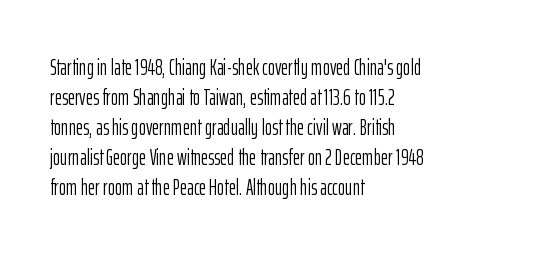
{"italic": "no", "bold": "no", "underline": "no", "align": "left", "line_spacing": "normal", "line_spacing_ratio": 1.36, "letter_spacing": "normal", "letter_spacing_em": 0.0, "glyph_px": 22}
